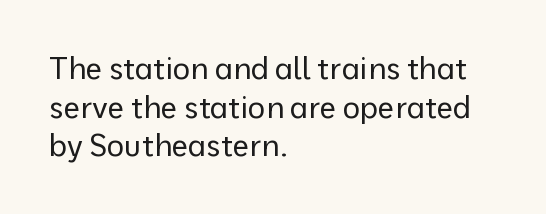
The image shows 30 px regular-weight sans-serif type, upright; set left-aligned, normal line spacing (1.29x), normal letter spacing, not underlined; low stroke contrast and a medium x-height.
